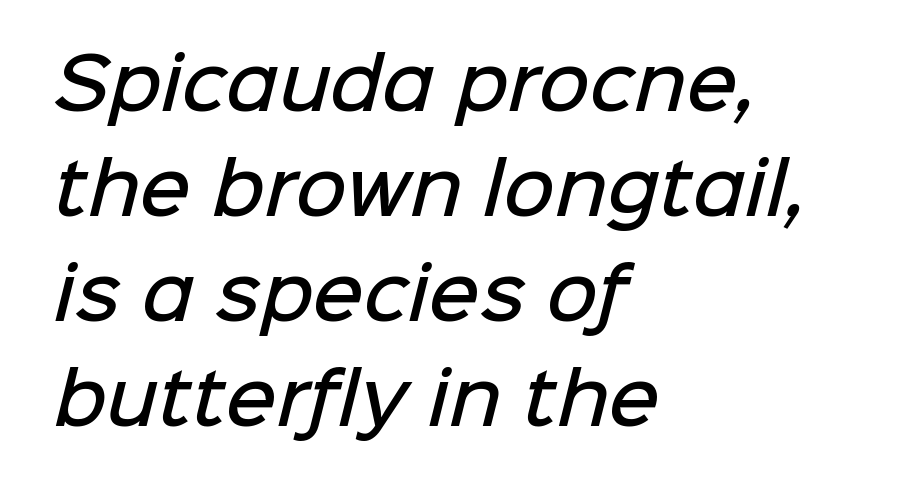
The image shows 70 px semibold sans-serif type; set left-aligned, normal line spacing (1.5x), normal letter spacing, not underlined; low stroke contrast and a medium x-height.
